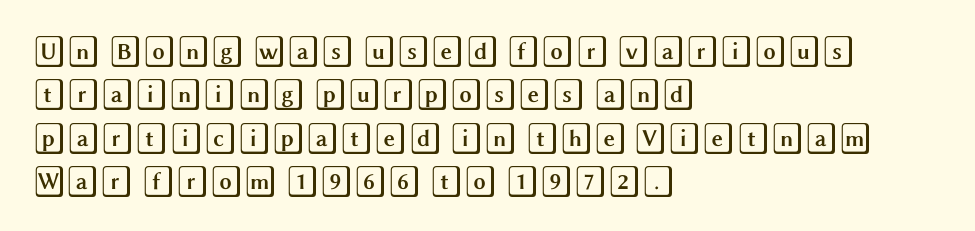
Q: Is the text italic (slanted)? A: No, it is upright.
Q: Is the text underlined? A: No.
Q: How is the paragraph aligned? A: Left-aligned.
Q: Is the spacing between letters normal or unusually wide? A: Normal.
Q: Is the spacing between lines tight, normal or loose? A: Normal.
Q: Width (condensed, normal, or wide)? A: Wide.
Q: x-height? A: Large.
